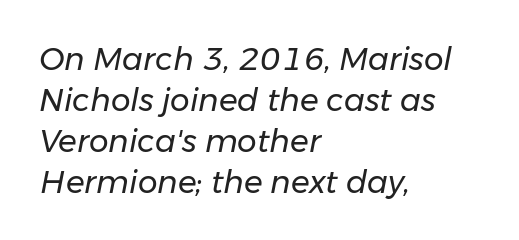
{"italic": "yes", "lean": "right", "slant_degrees": 11, "bold": "no", "weight": "regular", "width": "normal", "stroke_contrast": "low", "x_height": "medium", "monospaced": "no", "underline": "no", "align": "left", "line_spacing": "normal", "line_spacing_ratio": 1.32, "letter_spacing": "normal", "letter_spacing_em": 0.0, "glyph_px": 31}
